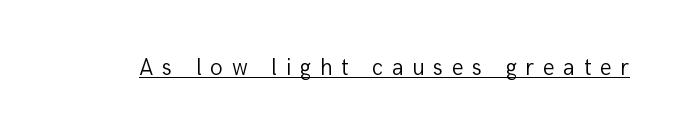
Decoration check: the copy is underlined. If you drew a line through each stem, it would be perfectly vertical. The letters are spread apart with noticeably loose tracking. Summary of weight: not heavy and not bold.
